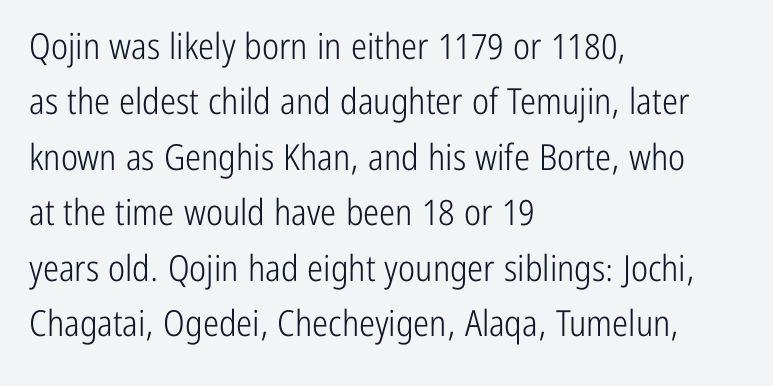
A typesetter would call this proportional, since set widths differ per character. Regarding serifs, this sample does without them. Stems here are at most as thick as an everyday book face. The leading is moderate, giving the passage an even texture.
